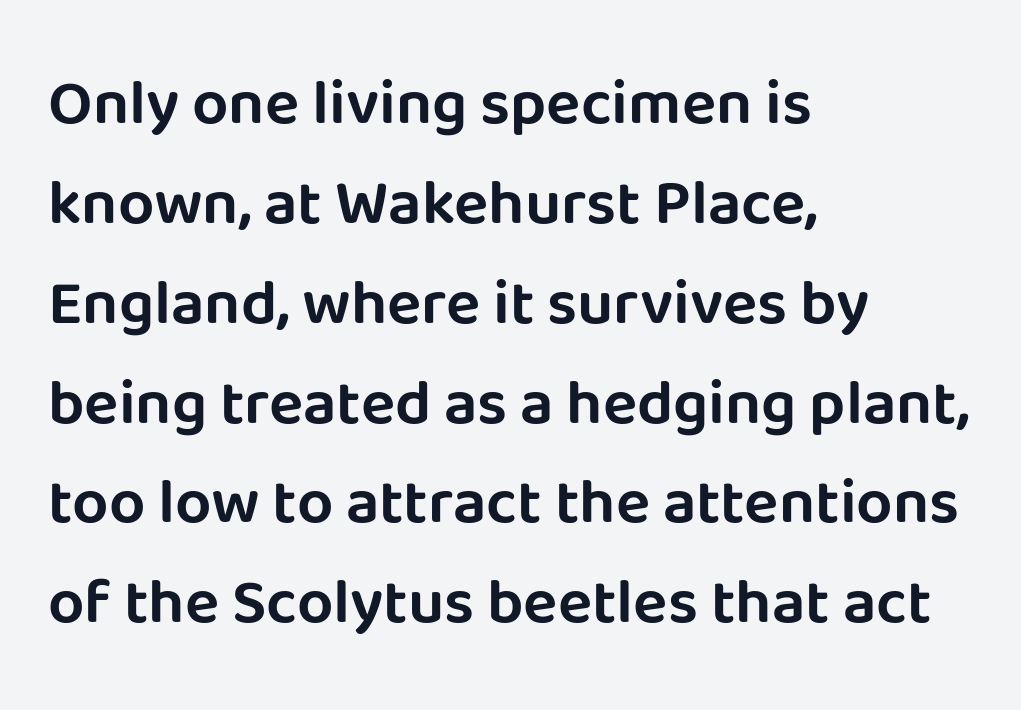
A student would call this left alignment; a typographer would say flush left, rag right. Looks like regular typesetting: each glyph gets only the width it needs. This sample uses a sans-serif face. The area under the type is left untouched. You could call the tracking neutral — neither tight nor loose.
